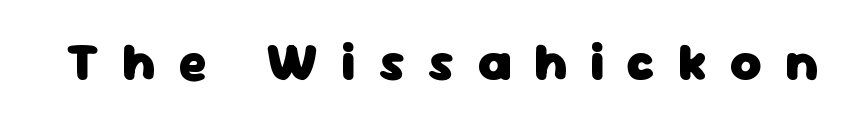
The image shows 54 px heavy sans-serif type, upright; set unusually wide letter spacing (+0.42 em), not underlined; low stroke contrast and a medium x-height.
